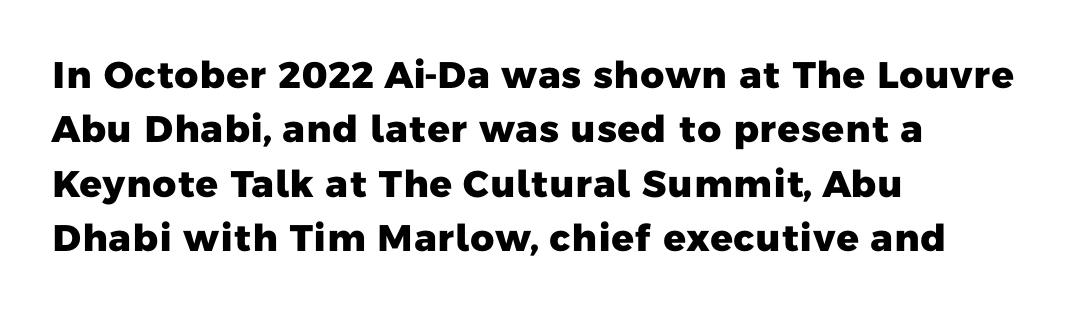
Q: Is the text bold? A: Yes.
Q: Is the typeface a serif or a sans-serif typeface? A: Sans-serif.
Q: Is the text underlined? A: No.
Q: How is the paragraph aligned? A: Left-aligned.
Q: Is the spacing between letters normal or unusually wide? A: Normal.
Q: Is the spacing between lines tight, normal or loose? A: Normal.
Q: Width (condensed, normal, or wide)? A: Normal.
Q: Stroke contrast? A: Low.
Q: x-height? A: Medium.
Q: Monospaced? A: No.
